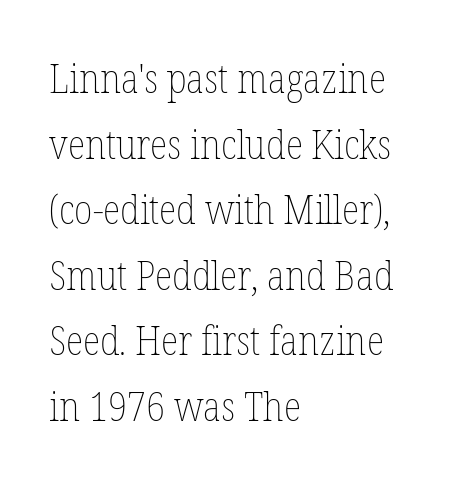
Q: Is the text bold? A: No.
Q: Is the text italic (slanted)? A: No, it is upright.
Q: Is the text underlined? A: No.
Q: How is the paragraph aligned? A: Left-aligned.
Q: Is the spacing between letters normal or unusually wide? A: Normal.
Q: Is the spacing between lines tight, normal or loose? A: Normal.
Q: Width (condensed, normal, or wide)? A: Condensed.
Q: Stroke contrast? A: Low.
Q: x-height? A: Medium.
Q: Monospaced? A: No.
